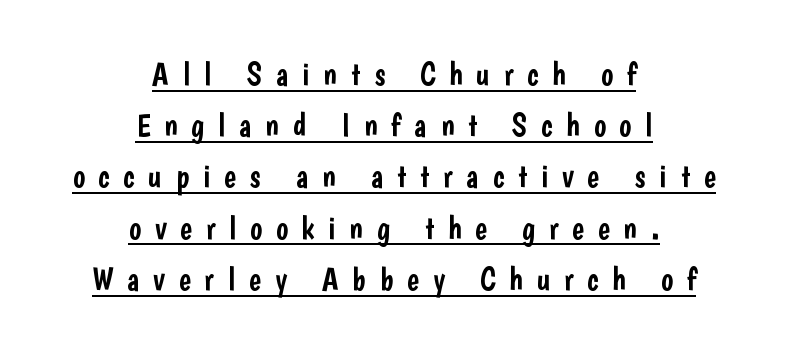
The image shows 32 px condensed sans-serif type, upright; set centered, normal line spacing (1.6x), unusually wide letter spacing (+0.43 em), underlined; low stroke contrast and a medium x-height.
